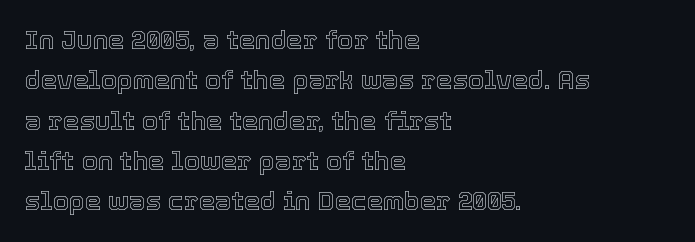
Q: Is the text italic (slanted)? A: No, it is upright.
Q: Is the text underlined? A: No.
Q: How is the paragraph aligned? A: Left-aligned.
Q: Is the spacing between letters normal or unusually wide? A: Normal.
Q: Is the spacing between lines tight, normal or loose? A: Normal.
